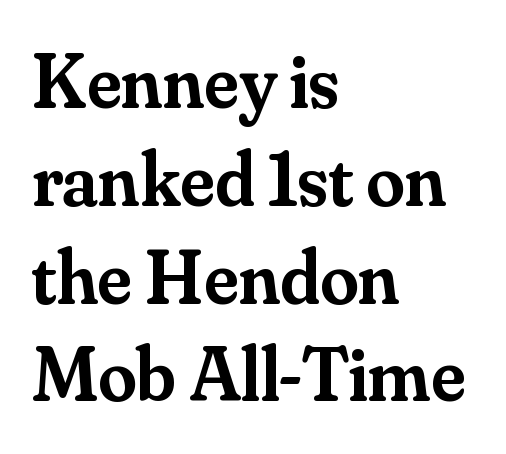
A semibold gives these letters moderate extra thickness, short of bold. Plain, unruled lines of type. Note the varied advance widths — an 'i' is clearly narrower than an 'm'. The face used here is seriffed, in the tradition of book romans.
